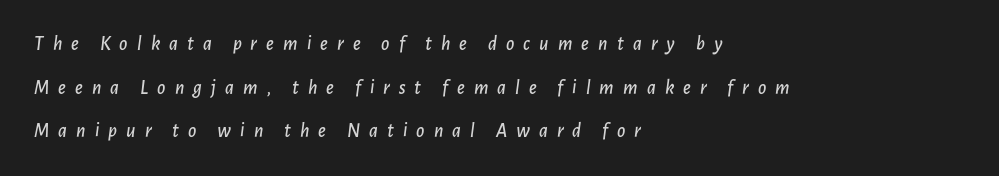
Q: Is the text italic (slanted)? A: Yes, it leans right by about 7 degrees.
Q: Is the text underlined? A: No.
Q: How is the paragraph aligned? A: Left-aligned.
Q: Is the spacing between letters normal or unusually wide? A: Unusually wide.
Q: Is the spacing between lines tight, normal or loose? A: Loose.
